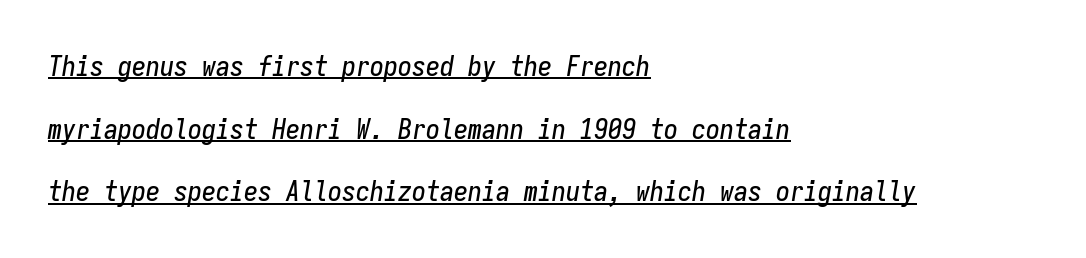
The image shows 28 px condensed type, italic (leaning right), monospaced; set left-aligned, loose line spacing (2.24x), normal letter spacing, underlined; low stroke contrast and a medium x-height.
